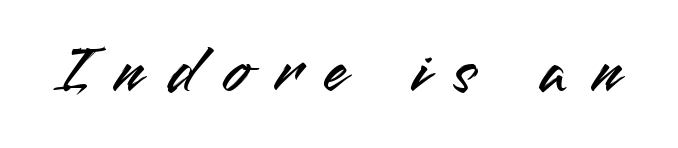
Q: Is the text italic (slanted)? A: Yes.
Q: Is the typeface a serif or a sans-serif typeface? A: Sans-serif.
Q: Is the text underlined? A: No.
Q: Is the spacing between letters normal or unusually wide? A: Unusually wide.
Q: Width (condensed, normal, or wide)? A: Normal.
Q: Stroke contrast? A: Medium.
Q: x-height? A: Small.
Q: Monospaced? A: No.
